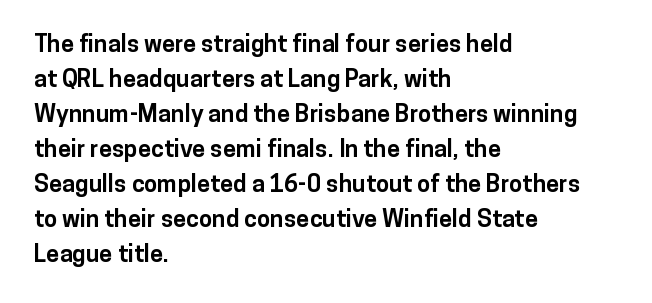
Q: Is the text bold? A: Yes.
Q: Is the text italic (slanted)? A: No, it is upright.
Q: Is the text underlined? A: No.
Q: How is the paragraph aligned? A: Left-aligned.
Q: Is the spacing between letters normal or unusually wide? A: Normal.
Q: Is the spacing between lines tight, normal or loose? A: Normal.
